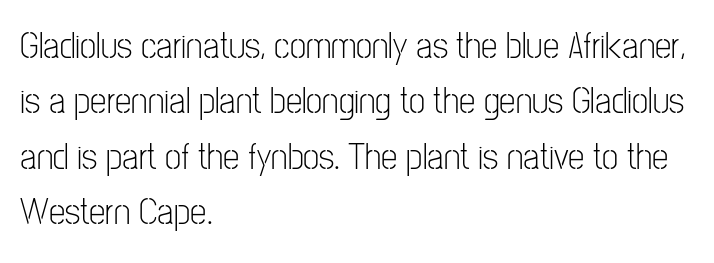
{"serif": "no", "italic": "no", "bold": "no", "weight": "light", "width": "condensed", "stroke_contrast": "low", "x_height": "medium", "monospaced": "no", "underline": "no", "align": "left", "line_spacing": "normal", "line_spacing_ratio": 1.5, "letter_spacing": "normal", "letter_spacing_em": 0.0, "glyph_px": 37}
